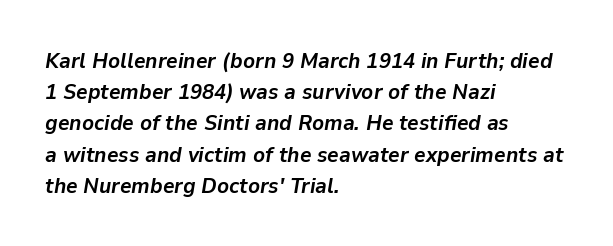
This block has exactly the height ordinary leading produces. Italic: yes, the glyphs are oblique. Heft: maximum for text — a bold. Spacing between characters is what you'd get straight out of the box. Unmarked baselines from the first word to the last. The paragraph shown leans on its left margin.
